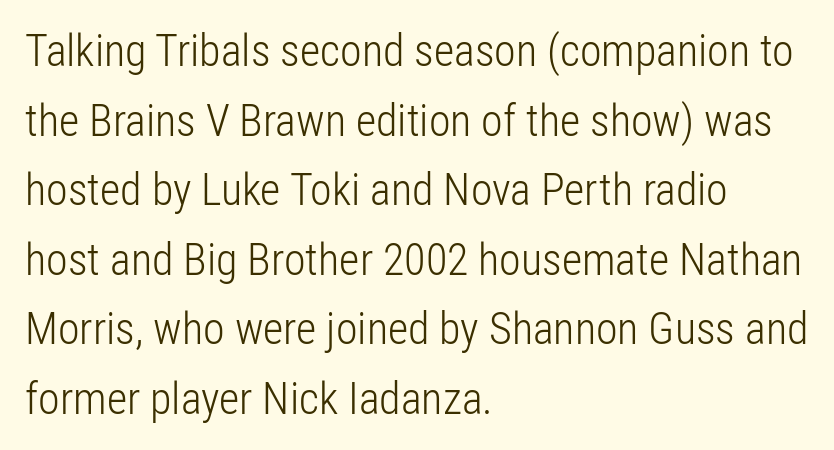
Ink coverage per letter is moderate at most. One-word summary of the alignment: left. The type is set solid horizontally, with unmodified tracking. I'd call this a sans setting — the letters go barefoot. Posture: vertical. Does the leading feel generous? No, just average.
